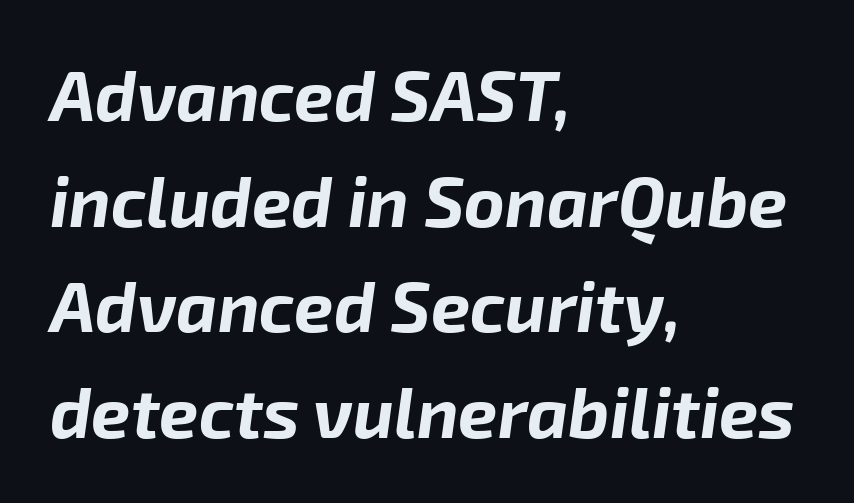
The image shows 70 px bold type, italic (leaning right); set left-aligned, normal line spacing (1.51x), normal letter spacing, not underlined; low stroke contrast and a medium x-height.
